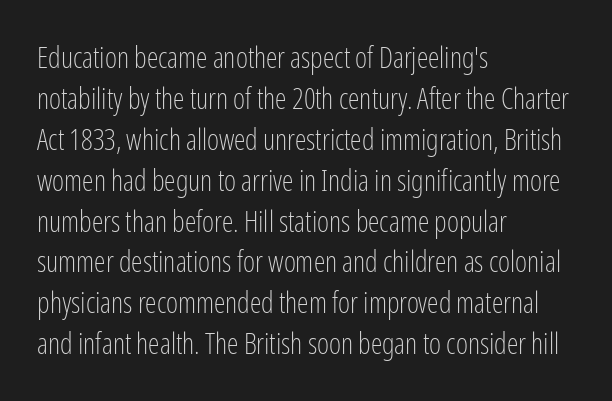
{"serif": "no", "italic": "no", "bold": "no", "weight": "light", "width": "condensed", "stroke_contrast": "low", "x_height": "medium", "monospaced": "no", "underline": "no", "align": "left", "line_spacing": "normal", "line_spacing_ratio": 1.41, "letter_spacing": "normal", "letter_spacing_em": 0.0, "glyph_px": 29}
